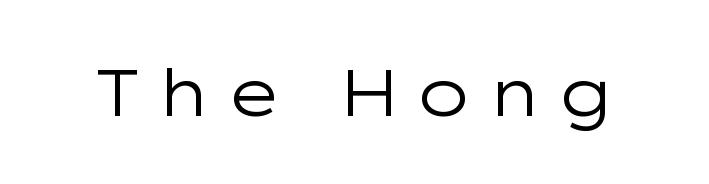
{"serif": "no", "italic": "no", "bold": "no", "weight": "regular", "width": "wide", "stroke_contrast": "low", "x_height": "medium", "monospaced": "no", "underline": "no", "letter_spacing": "wide", "letter_spacing_em": 0.2, "glyph_px": 65}
